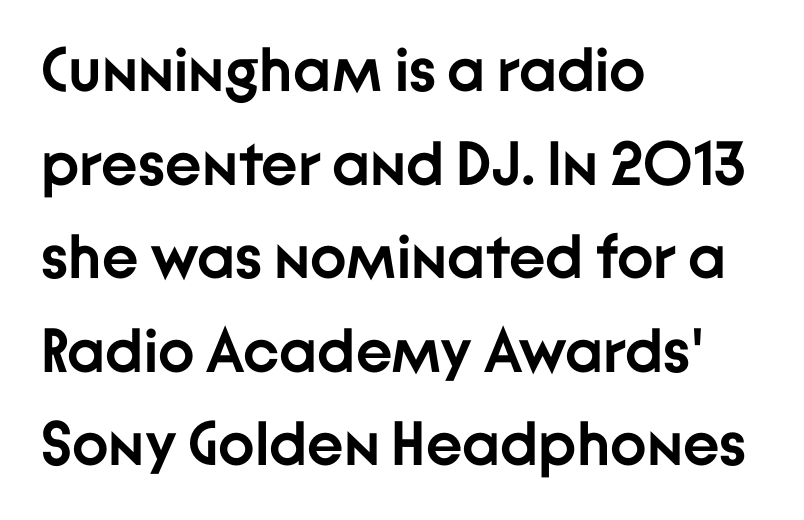
Is this a sans? Yes — the strokes have no serifs. These lines carry a lot of weight — the face is fully bold. No extra tracking has been applied to these lines. Nope, not italic — everything's standing straight. The passage is arranged the way most books set body copy — flush left.
